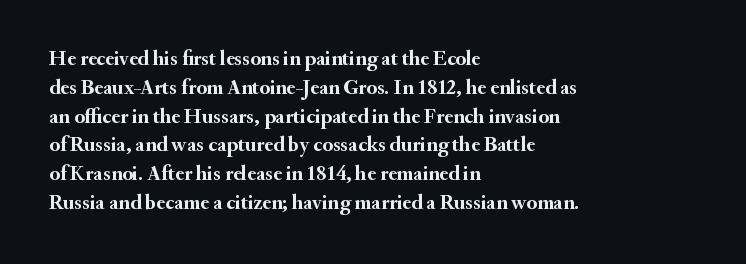
Leftover space on each line is placed entirely after the last word. The baseline area is clear. Tracking value appears to be zero — textbook default spacing. Is the type bold? Yes — the strokes are clearly thick and heavy.
